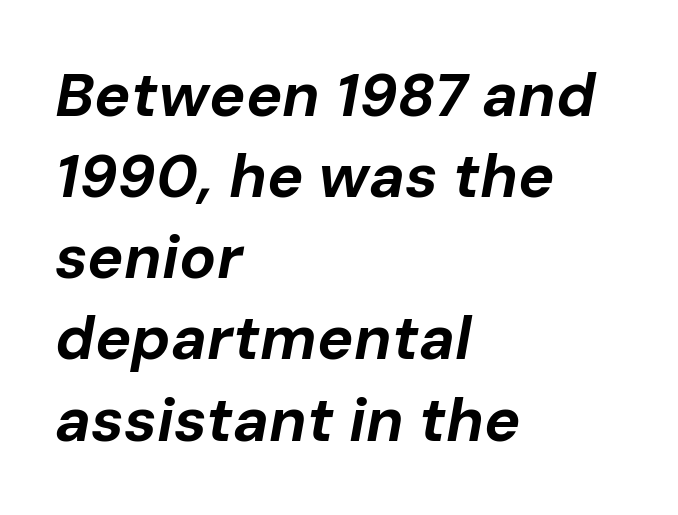
Line beginnings align vertically; line endings do not. The passage shown has conventional tracking throughout. This sample has the flowing, uneven cadence of proportional lettering. Has an underline been added? It has not.
